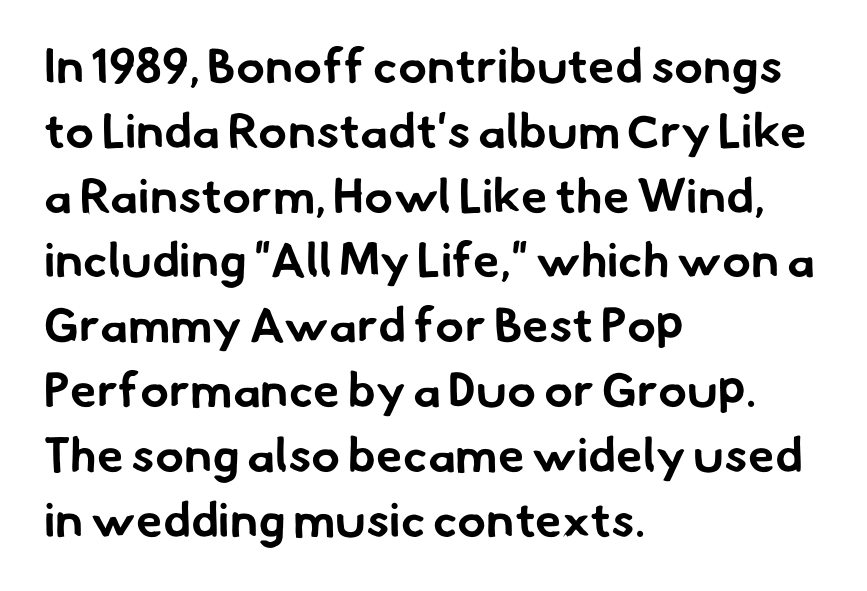
Q: Is the text bold? A: Yes.
Q: Is the typeface a serif or a sans-serif typeface? A: Sans-serif.
Q: Is the text underlined? A: No.
Q: How is the paragraph aligned? A: Left-aligned.
Q: Is the spacing between letters normal or unusually wide? A: Normal.
Q: Is the spacing between lines tight, normal or loose? A: Normal.
Q: Width (condensed, normal, or wide)? A: Normal.
Q: Stroke contrast? A: Low.
Q: x-height? A: Small.
Q: Monospaced? A: No.
